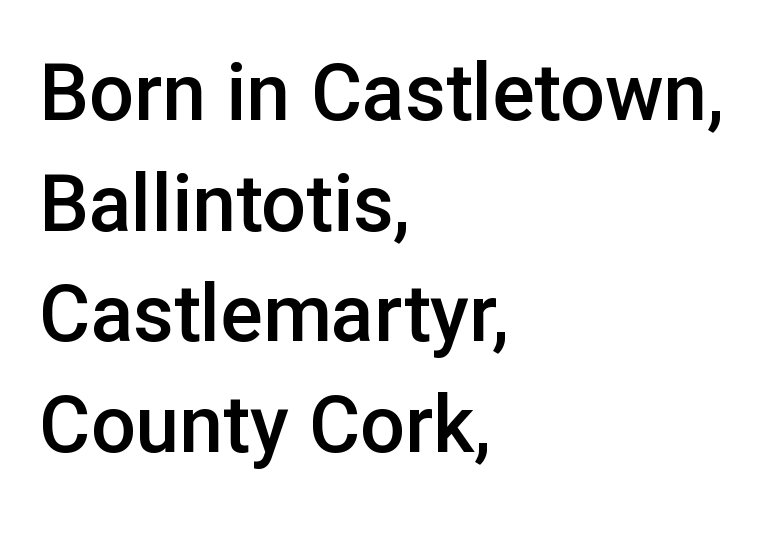
This sample uses an upright cut, with every glyph sitting square on the baseline. Typographically, this falls in the sans-serif category. The foot of each line stays bare and open. The ragged edge is on the right, which tells us the setting is flush left. Spacing verdict: proportional, widths tailored to each character. You could call the tracking neutral — neither tight nor loose.
